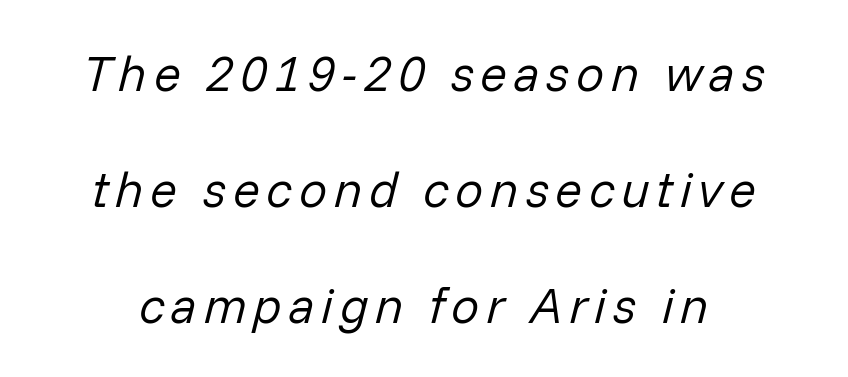
The passage shown is typed in a proportional face where columns would drift. Quick note: interline space is abundant. The strokes are not fattened; the text isn't bold. Notice how the stems are inclined rather than vertical — that's the hallmark of italics. Underlining? Definitely not there.
